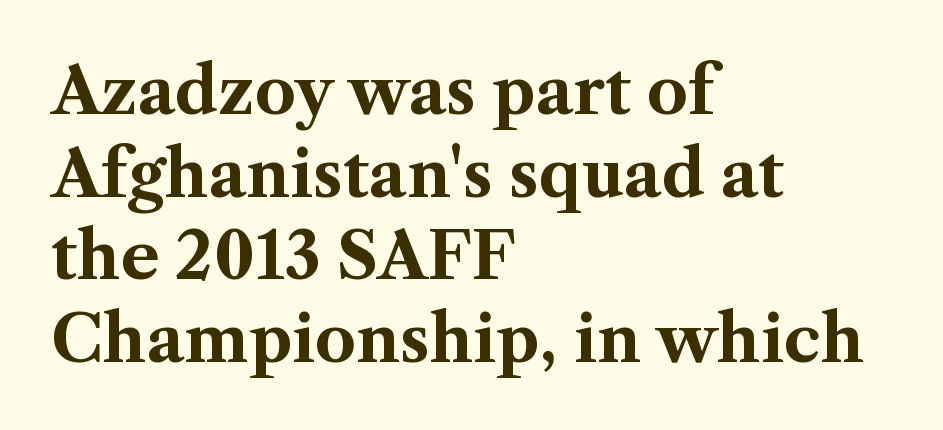
The image shows 64 px bold serif type, upright; set left-aligned, normal line spacing (1.29x), normal letter spacing, not underlined; medium stroke contrast and a medium x-height.
